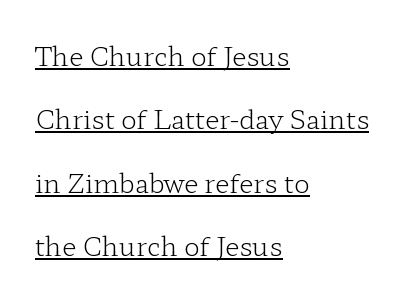
Q: Is the text bold? A: No.
Q: Is the text italic (slanted)? A: No, it is upright.
Q: Is the text underlined? A: Yes.
Q: How is the paragraph aligned? A: Left-aligned.
Q: Is the spacing between letters normal or unusually wide? A: Normal.
Q: Is the spacing between lines tight, normal or loose? A: Loose.
